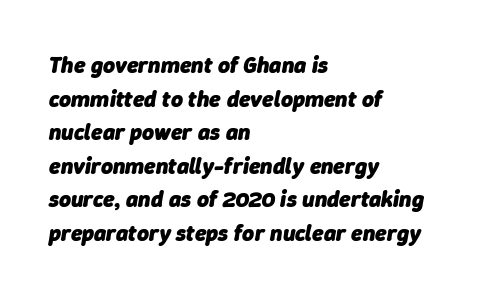
Type without underlining. Between one letter and the next there's only the usual sliver of space. Caption: multi-line text, flush left, ragged right. In terms of posture, this sample is oblique. Leading matches the norm, producing a regular column.
